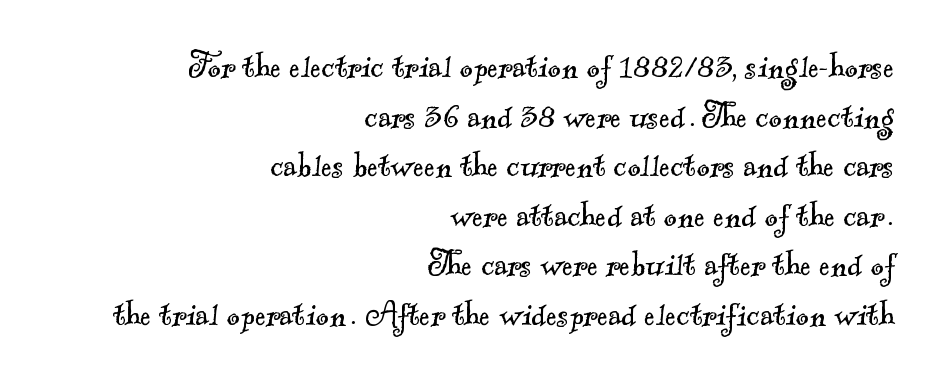
{"serif": "yes", "bold": "no", "weight": "light", "width": "normal", "x_height": "small", "monospaced": "no", "underline": "no", "align": "right", "line_spacing_ratio": 1.21, "letter_spacing": "normal", "letter_spacing_em": 0.0, "glyph_px": 41}
